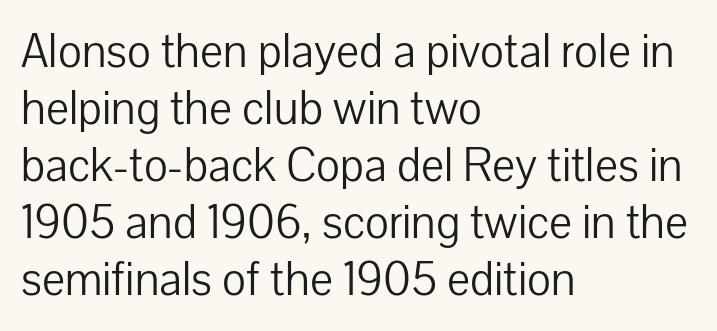
Has an underline been added? It has not. The paragraph has a hard left edge and a soft right edge. Each letter's strokes conclude bluntly, with no projecting serifs. This sample uses an upright cut, with every glyph sitting square on the baseline.
